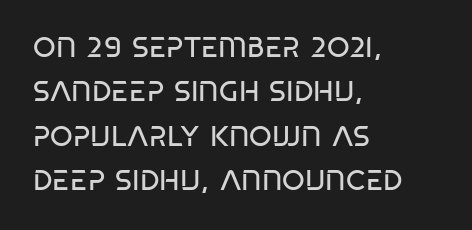
{"serif": "no", "bold": "no", "weight": "regular", "width": "condensed", "stroke_contrast": "low", "x_height": "large", "monospaced": "no", "underline": "no", "align": "left", "line_spacing": "normal", "line_spacing_ratio": 1.53, "letter_spacing": "normal", "letter_spacing_em": 0.0, "glyph_px": 29}
